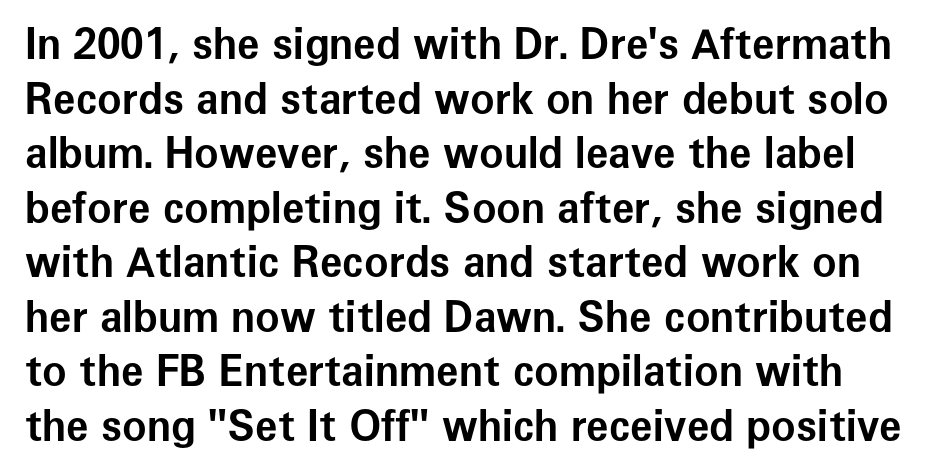
The image shows 41 px bold sans-serif type, upright; set normal line spacing (1.33x), normal letter spacing, not underlined; low stroke contrast and a medium x-height.
